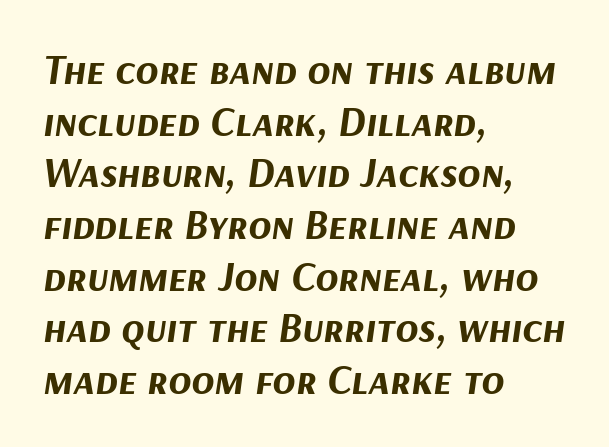
The image shows 42 px bold type, italic (leaning right); set left-aligned, line spacing 1.23x, normal letter spacing, not underlined; medium stroke contrast and a medium x-height.
